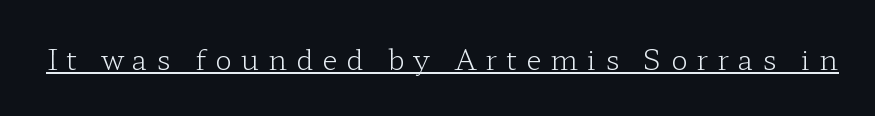
Proportional: the letters do not fall into vertical columns. This sample carries an underscore along the baseline area. These lines have a slow, spaced-out rhythm from letter to letter. Type style note: has serifs.
